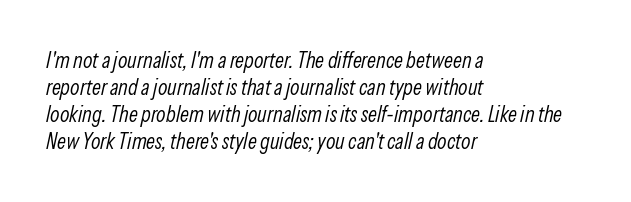
{"italic": "yes", "lean": "right", "slant_degrees": 13, "bold": "no", "underline": "no", "align": "left", "line_spacing_ratio": 1.23, "letter_spacing": "normal", "letter_spacing_em": 0.0, "glyph_px": 22}
